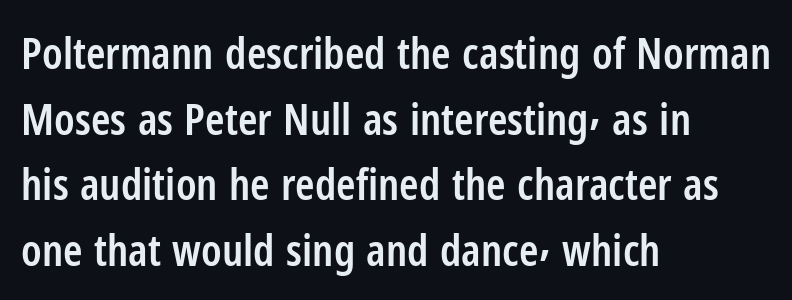
{"serif": "no", "italic": "no", "bold": "semi", "weight": "semibold", "width": "condensed", "stroke_contrast": "low", "x_height": "medium", "monospaced": "no", "underline": "no", "align": "left", "line_spacing": "normal", "line_spacing_ratio": 1.49, "letter_spacing": "normal", "letter_spacing_em": 0.0, "glyph_px": 44}
